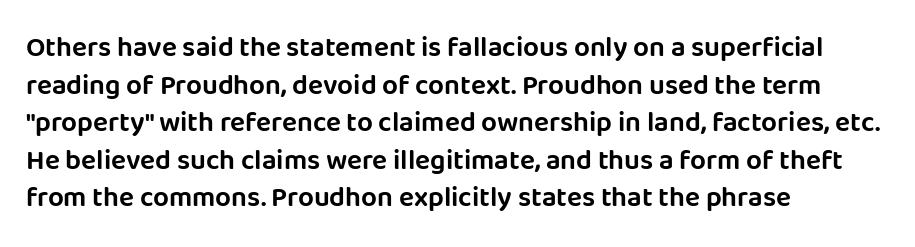
The passage shown is not underscored anywhere. Looks like regular typesetting: each glyph gets only the width it needs. Vertically, the passage feels balanced, rows spaced as you'd expect. Between one letter and the next there's only the usual sliver of space. Posture: upright roman. A student would call this left alignment; a typographer would say flush left, rag right.
